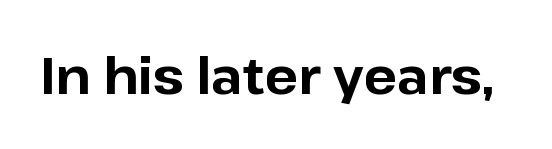
I'd call this a sans setting — the letters go barefoot. Does extra space separate the letters? No, they use regular spacing. Each letter keeps its own natural width here, so spacing adapts to shape. Beneath every word, the page is bare. These lines carry a lot of weight — the face is fully bold. Do the letters lean? They stand straight.
